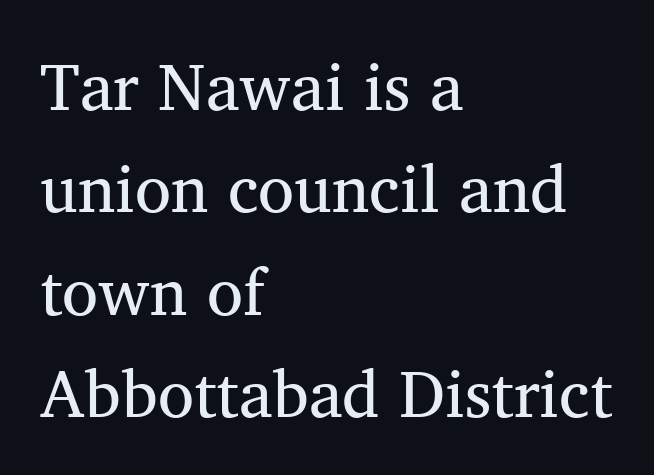
The image shows 66 px regular-weight serif type, upright; set left-aligned, normal line spacing (1.55x), normal letter spacing, not underlined; medium stroke contrast and a medium x-height.
